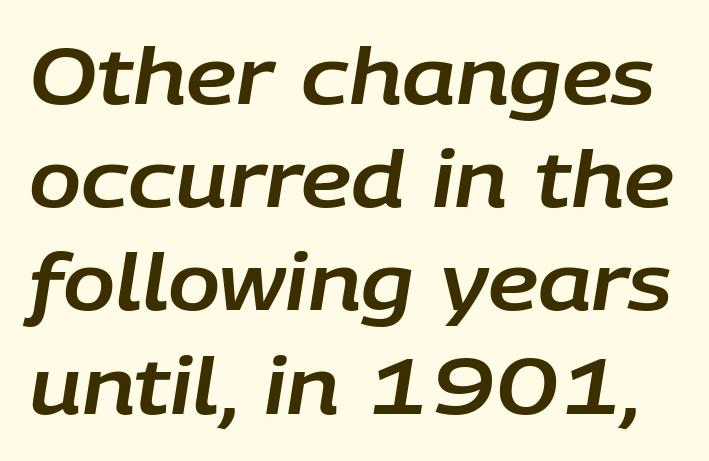
{"italic": "yes", "lean": "right", "slant_degrees": 9, "width": "normal", "stroke_contrast": "low", "x_height": "large", "monospaced": "no", "underline": "no", "line_spacing": "normal", "line_spacing_ratio": 1.34, "letter_spacing": "normal", "letter_spacing_em": 0.0, "glyph_px": 77}
